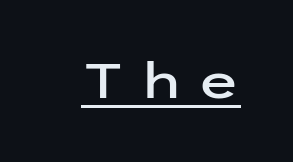
The image shows 49 px wide sans-serif type, upright; set unusually wide letter spacing (+0.3 em), underlined; low stroke contrast and a medium x-height.
